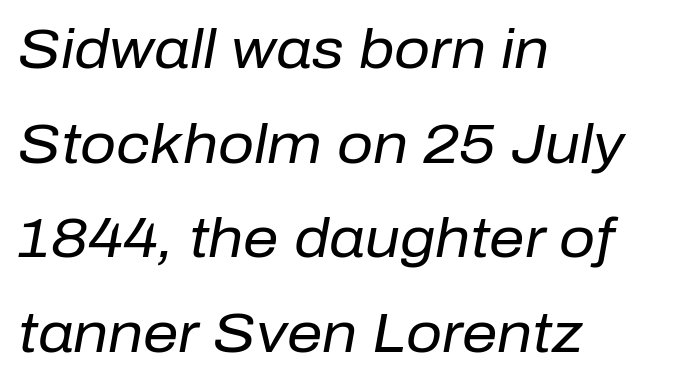
Letters have the restrained weight of plain body copy at most. Here the glyphs are tracked normally, forming tight word shapes. Line starts are locked; line ends wander. An italicized treatment has been applied to the whole sample. Rows of type keep a routine distance in the vertical direction.
